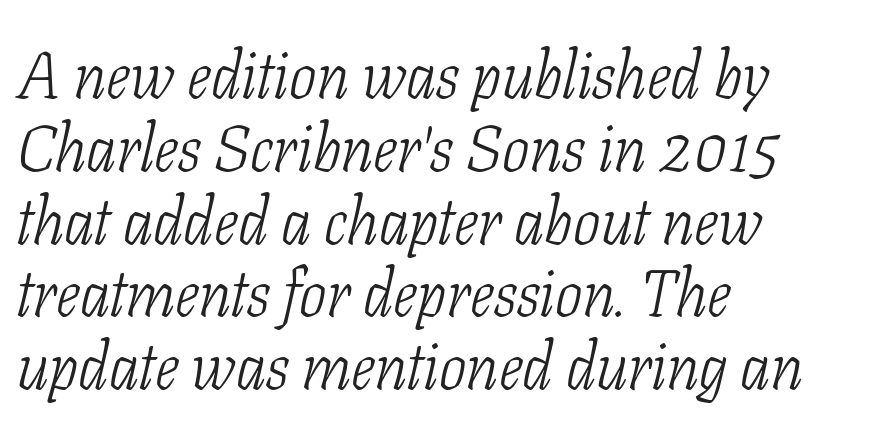
Q: Is the text bold? A: No.
Q: Is the text italic (slanted)? A: Yes, it leans right by about 11 degrees.
Q: Is the typeface a serif or a sans-serif typeface? A: Serif.
Q: Is the text underlined? A: No.
Q: How is the paragraph aligned? A: Left-aligned.
Q: Is the spacing between letters normal or unusually wide? A: Normal.
Q: Is the spacing between lines tight, normal or loose? A: Tight.
Q: Width (condensed, normal, or wide)? A: Condensed.
Q: Stroke contrast? A: Low.
Q: x-height? A: Medium.
Q: Monospaced? A: No.
